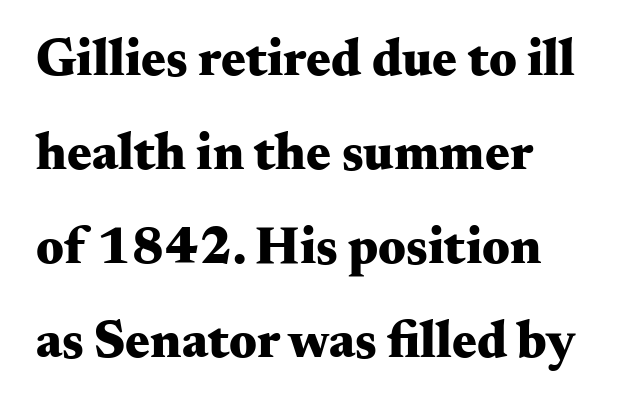
{"serif": "yes", "italic": "no", "bold": "yes", "weight": "heavy", "width": "wide", "stroke_contrast": "medium", "x_height": "small", "monospaced": "no", "underline": "no", "align": "left", "line_spacing_ratio": 1.81, "letter_spacing": "normal", "letter_spacing_em": 0.0, "glyph_px": 52}
